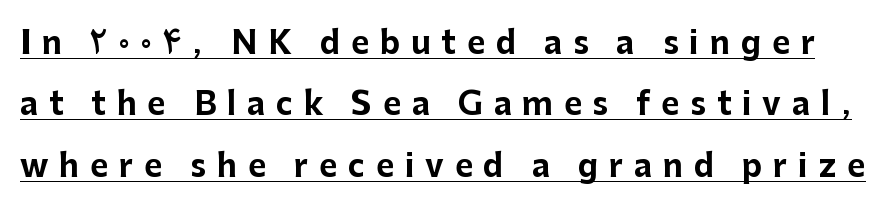
Q: Is the text bold? A: Yes.
Q: Is the text italic (slanted)? A: No, it is upright.
Q: Is the typeface a serif or a sans-serif typeface? A: Sans-serif.
Q: Is the text underlined? A: Yes.
Q: Is the spacing between letters normal or unusually wide? A: Unusually wide.
Q: Is the spacing between lines tight, normal or loose? A: Loose.
Q: Width (condensed, normal, or wide)? A: Normal.
Q: Stroke contrast? A: Low.
Q: x-height? A: Medium.
Q: Monospaced? A: No.
